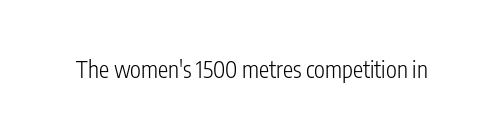
The image shows 23 px text type, upright; set normal letter spacing, not underlined.
